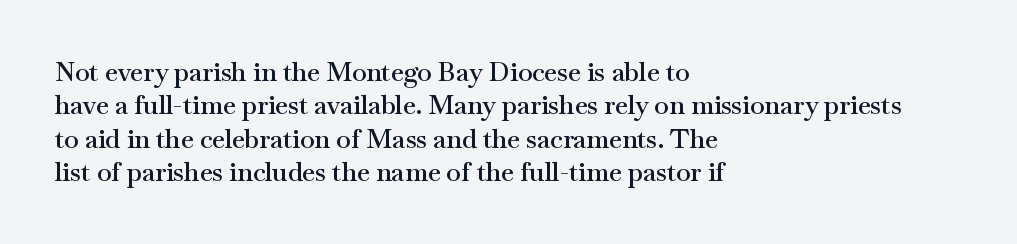
The line texture is even and compact thanks to regular tracking. Tall strokes in this sample are plumb rather than angled. The paragraph shown leans on its left margin. The strip under each line holds only bare page.
